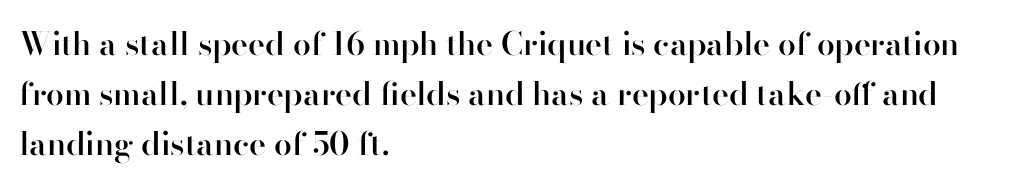
{"serif": "no", "italic": "no", "bold": "semi", "weight": "semibold", "width": "normal", "stroke_contrast": "high", "x_height": "small", "monospaced": "no", "underline": "no", "align": "left", "line_spacing": "normal", "line_spacing_ratio": 1.57, "letter_spacing": "normal", "letter_spacing_em": 0.0, "glyph_px": 32}
